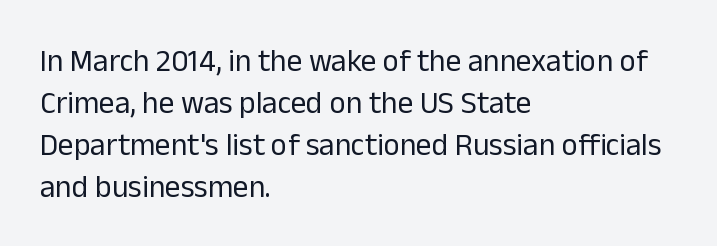
{"serif": "no", "italic": "no", "bold": "no", "weight": "regular", "width": "normal", "stroke_contrast": "low", "x_height": "medium", "monospaced": "no", "underline": "no", "align": "left", "line_spacing": "normal", "line_spacing_ratio": 1.36, "letter_spacing": "normal", "letter_spacing_em": 0.0, "glyph_px": 31}
